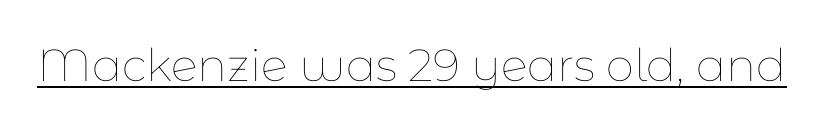
{"italic": "no", "bold": "no", "weight": "thin", "width": "normal", "stroke_contrast": "low", "x_height": "medium", "monospaced": "no", "underline": "yes", "letter_spacing": "normal", "letter_spacing_em": 0.0, "glyph_px": 45}
